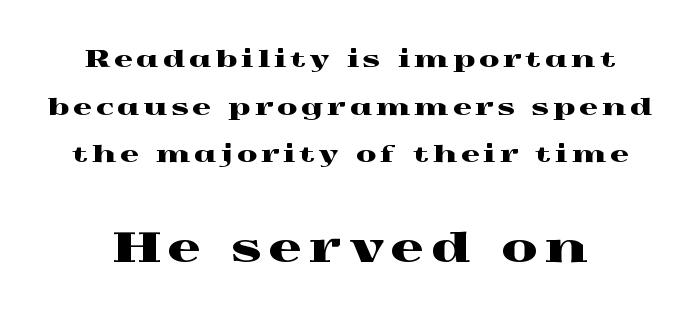
Italic? Not at all — the glyphs are vertical. Is there much room between lines? Yes — plenty of vertical air separates them. This layout puts the modest block above and the oversized block below. The face used here is proportionally spaced, like ordinary book or web type. A clean baseline with only descenders dipping below it. The rendering shows small feet on the letterforms — a serif design.
